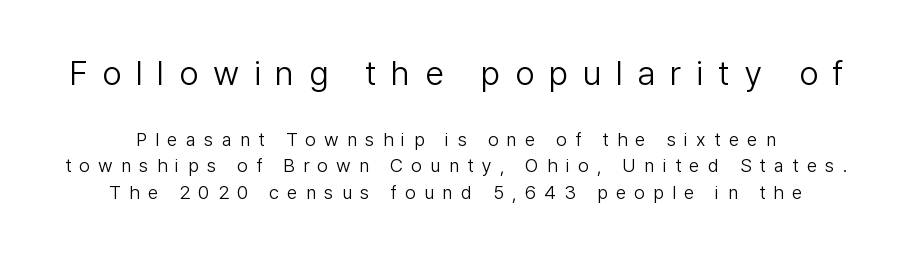
Someone cranked the tracking dial way up on this one. These lines are rendered in a variable-pitch font. Does the leading feel generous? No, just average. A typesetter would label this face a sans. The lettering holds an erect, upright posture throughout. The specimen omits any rule beneath the text block's lines.
